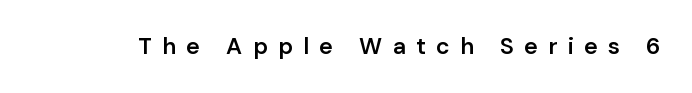
Every stem runs plumb, perpendicular to the baseline. Someone cranked the tracking dial way up on this one. In terms of weight, the rendering is demibold, just under bold. Plain, unruled lines of type.
